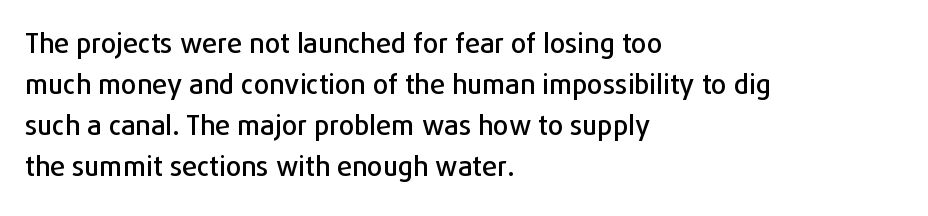
The image shows 27 px text type, upright; set left-aligned, normal line spacing (1.52x), normal letter spacing, not underlined.
